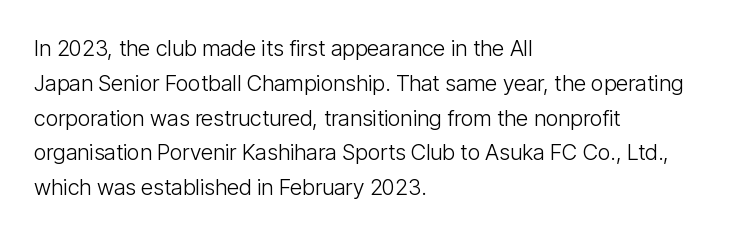
The image shows 22 px text type, upright; set left-aligned, normal line spacing (1.58x), normal letter spacing, not underlined.
